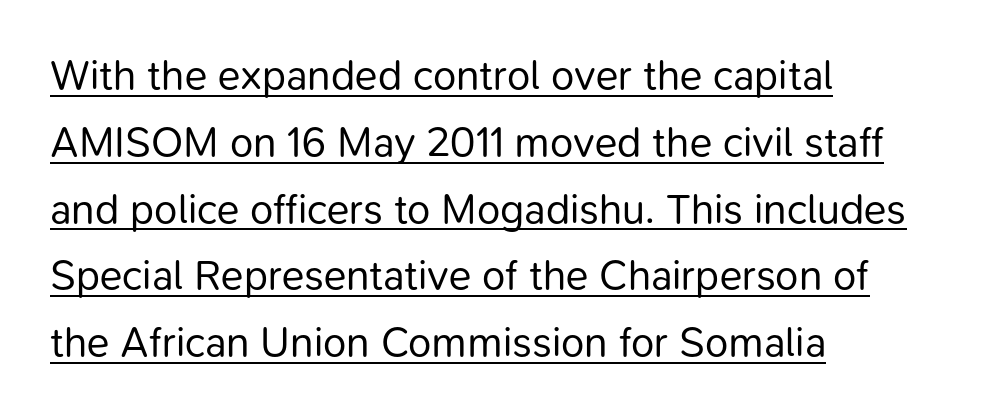
{"serif": "no", "italic": "no", "bold": "no", "weight": "regular", "width": "normal", "stroke_contrast": "low", "x_height": "medium", "monospaced": "no", "underline": "yes", "align": "left", "line_spacing": "normal", "line_spacing_ratio": 1.59, "letter_spacing": "normal", "letter_spacing_em": 0.0, "glyph_px": 42}
